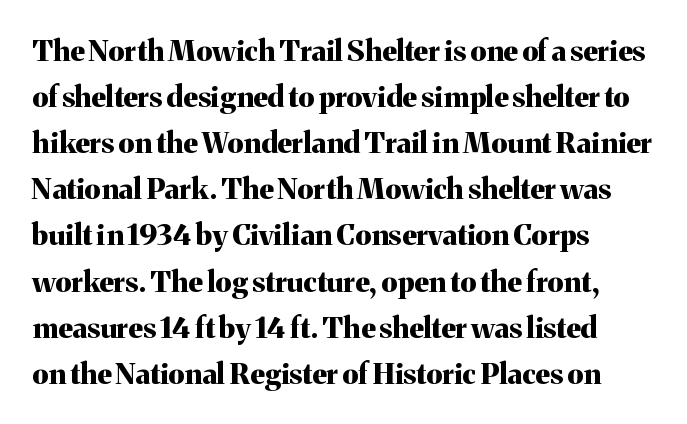
Q: Is the text bold? A: Yes.
Q: Is the text italic (slanted)? A: No, it is upright.
Q: Is the typeface a serif or a sans-serif typeface? A: Serif.
Q: Is the text underlined? A: No.
Q: How is the paragraph aligned? A: Left-aligned.
Q: Is the spacing between letters normal or unusually wide? A: Normal.
Q: Is the spacing between lines tight, normal or loose? A: Normal.
Q: Width (condensed, normal, or wide)? A: Normal.
Q: Stroke contrast? A: Medium.
Q: x-height? A: Medium.
Q: Monospaced? A: No.
